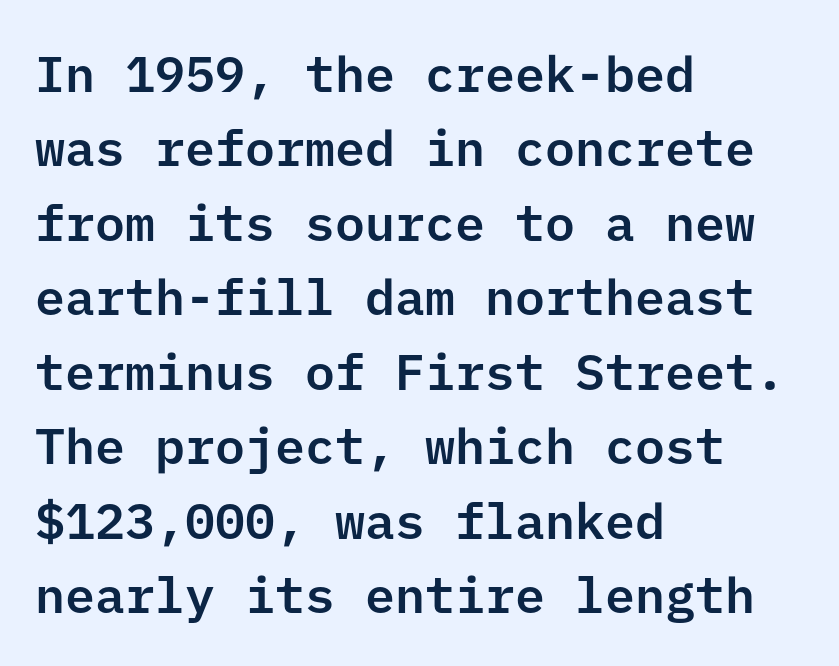
The image shows 50 px sans-serif type, upright; set left-aligned, normal line spacing (1.49x), normal letter spacing, not underlined; low stroke contrast and a medium x-height.
